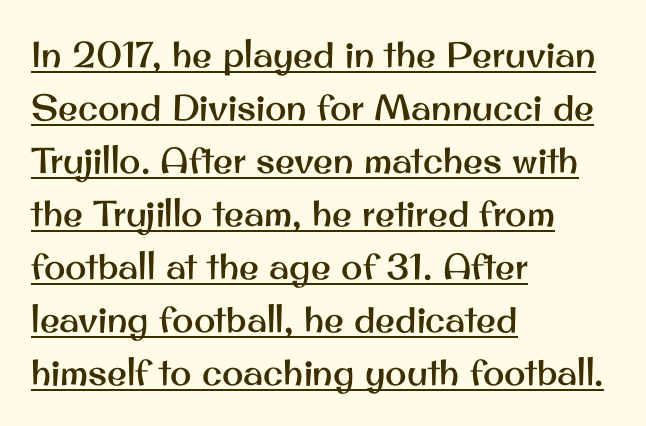
The image shows 36 px sans-serif type, upright; set left-aligned, normal line spacing (1.47x), normal letter spacing, underlined; medium stroke contrast and a small x-height.
